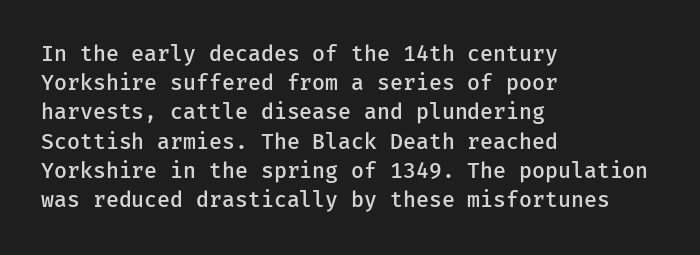
{"italic": "no", "bold": "semi", "underline": "no", "align": "left", "line_spacing": "normal", "line_spacing_ratio": 1.39, "letter_spacing": "normal", "letter_spacing_em": 0.0, "glyph_px": 21}
